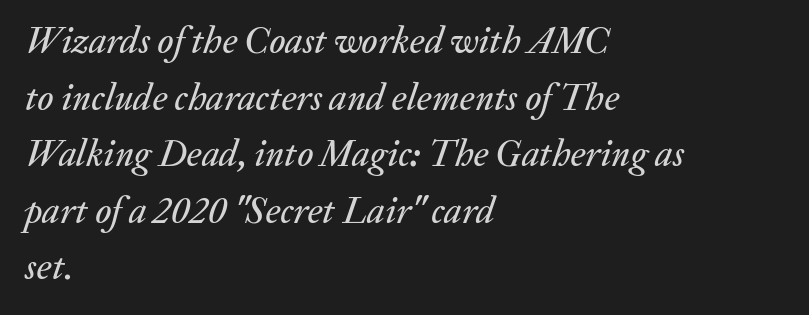
The image shows 37 px text type, italic (leaning right); set left-aligned, normal line spacing (1.53x), normal letter spacing, not underlined; medium stroke contrast and a medium x-height.
